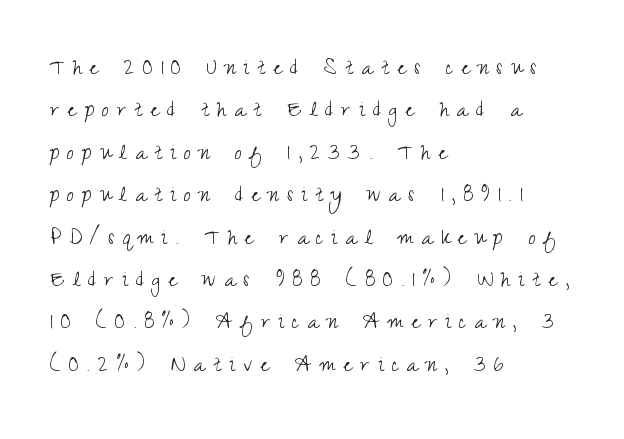
Q: Is the text bold? A: No.
Q: Is the text italic (slanted)? A: No, it is upright.
Q: Is the text underlined? A: No.
Q: How is the paragraph aligned? A: Left-aligned.
Q: Is the spacing between letters normal or unusually wide? A: Unusually wide.
Q: Is the spacing between lines tight, normal or loose? A: Normal.
